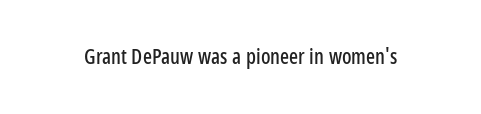
Q: Is the text italic (slanted)? A: No, it is upright.
Q: Is the text underlined? A: No.
Q: Is the spacing between letters normal or unusually wide? A: Normal.
